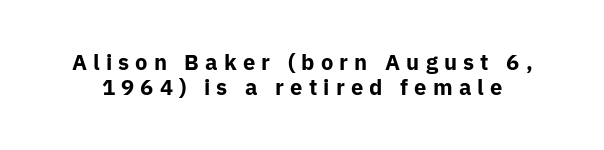
{"italic": "no", "bold": "yes", "underline": "no", "line_spacing": "tight", "line_spacing_ratio": 1.14, "letter_spacing": "wide", "letter_spacing_em": 0.28, "glyph_px": 22}
